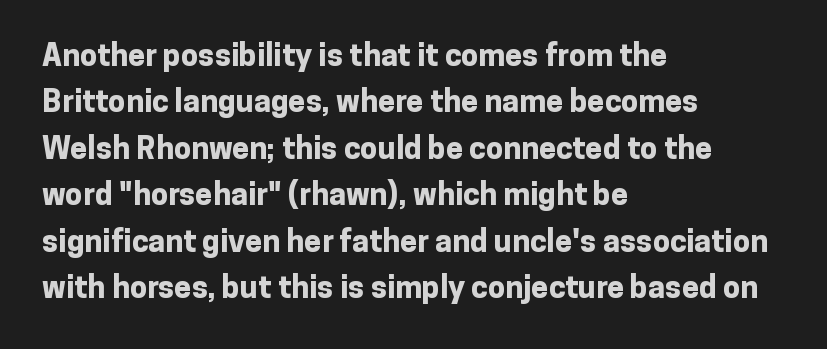
{"serif": "no", "italic": "no", "bold": "yes", "weight": "bold", "width": "normal", "stroke_contrast": "low", "x_height": "medium", "monospaced": "no", "underline": "no", "align": "left", "line_spacing": "normal", "line_spacing_ratio": 1.5, "letter_spacing": "normal", "letter_spacing_em": 0.0, "glyph_px": 31}
